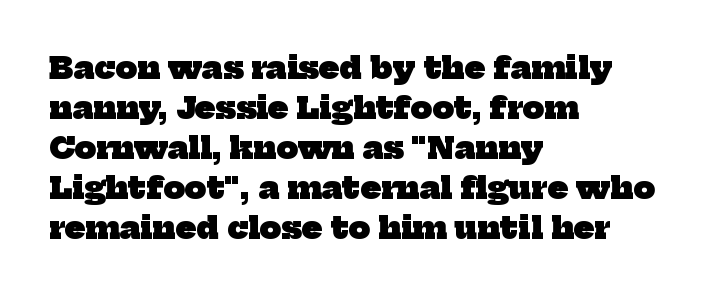
Q: Is the text bold? A: Yes.
Q: Is the typeface a serif or a sans-serif typeface? A: Serif.
Q: Is the text underlined? A: No.
Q: How is the paragraph aligned? A: Left-aligned.
Q: Is the spacing between letters normal or unusually wide? A: Normal.
Q: Is the spacing between lines tight, normal or loose? A: Normal.
Q: Width (condensed, normal, or wide)? A: Normal.
Q: Stroke contrast? A: Low.
Q: x-height? A: Medium.
Q: Monospaced? A: No.
